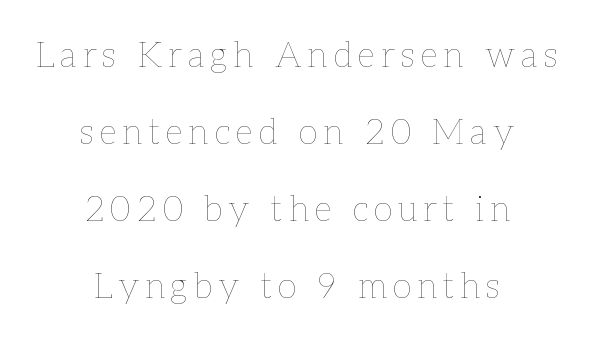
The typesetting does not lean heavy: it is not bold. Any mark beneath the type? The region is blank. In terms of leading, this rendering errs on the spacious side. Is this a fixed-width face? No — the glyphs have proportional, varying widths. Vertical strokes here are truly vertical. Visually the block forms a symmetrical silhouette, jagged on both flanks.
